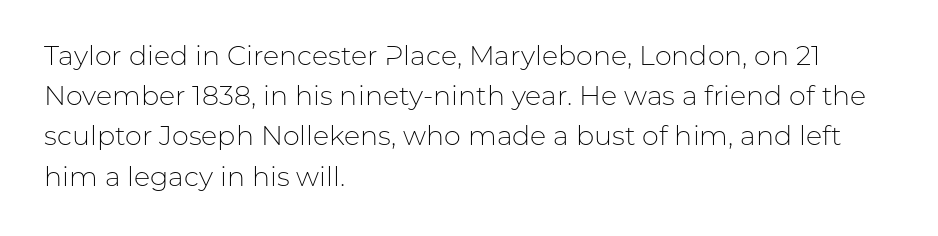
The image shows 27 px text type, upright; set left-aligned, normal line spacing (1.49x), normal letter spacing, not underlined.
